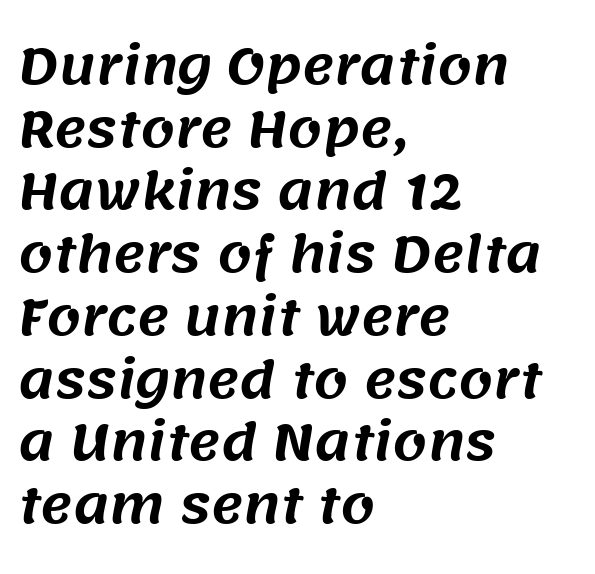
{"serif": "no", "width": "normal", "stroke_contrast": "medium", "x_height": "large", "monospaced": "no", "underline": "no", "align": "left", "line_spacing": "normal", "line_spacing_ratio": 1.28, "letter_spacing": "normal", "letter_spacing_em": 0.0, "glyph_px": 49}
